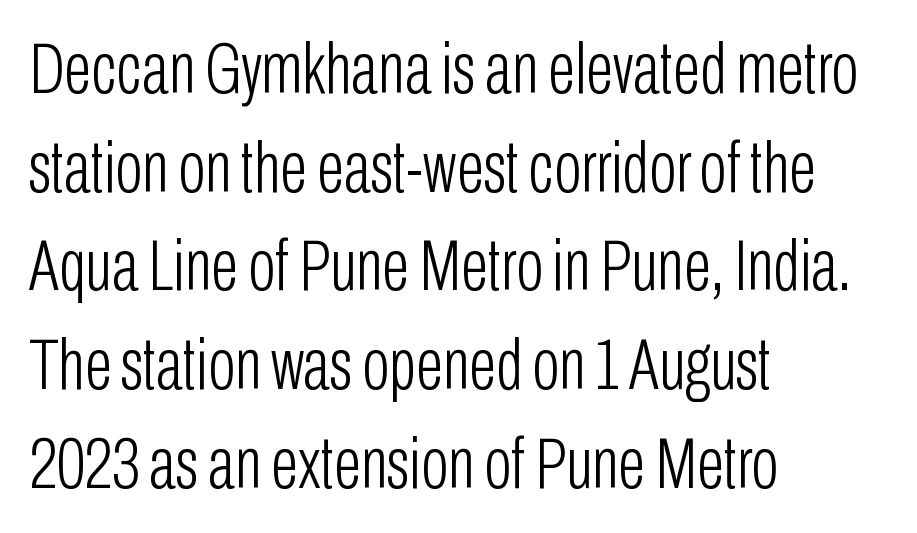
The image shows 72 px light, condensed sans-serif type, upright; set left-aligned, normal line spacing (1.37x), normal letter spacing, not underlined; low stroke contrast and a medium x-height.
